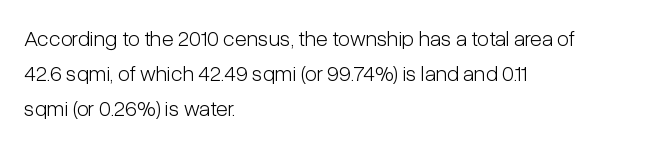
Q: Is the text bold? A: No.
Q: Is the text italic (slanted)? A: No, it is upright.
Q: Is the text underlined? A: No.
Q: How is the paragraph aligned? A: Left-aligned.
Q: Is the spacing between letters normal or unusually wide? A: Normal.
Q: Is the spacing between lines tight, normal or loose? A: Normal.
